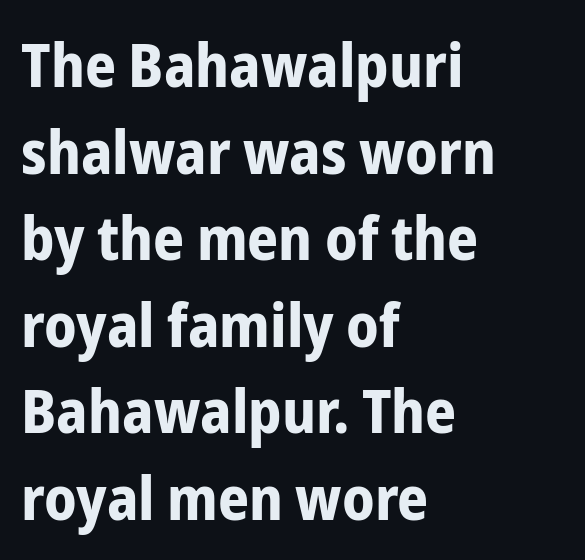
The designer went with a sans here, leaving each stem footless. The rendering uses natural spacing where letterforms have individual widths. Which margin do the lines hug? The left one — the right edge is uneven. Caption: bold face, heavy strokes. Quick note: not italic, upright.
